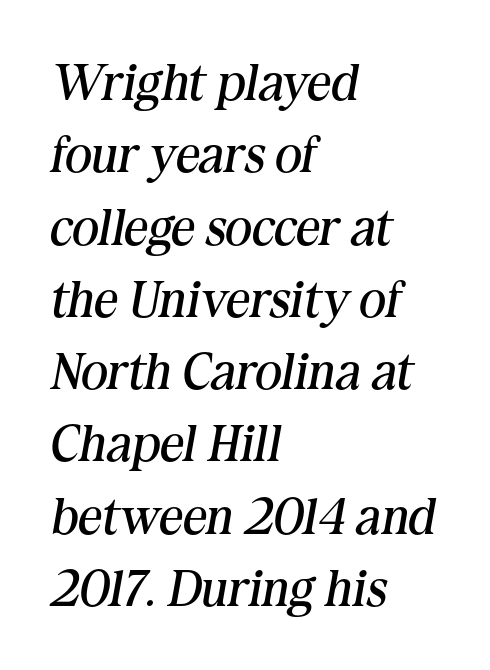
The image shows 52 px regular-weight serif type, italic (leaning right); set left-aligned, normal line spacing (1.39x), normal letter spacing, not underlined; medium stroke contrast and a medium x-height.
